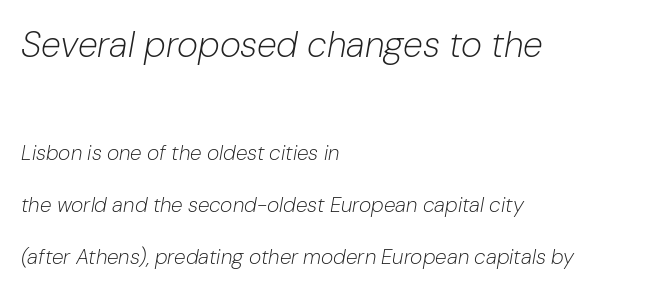
{"italic": "yes", "lean": "right", "slant_degrees": 10, "bold": "no", "weight": "light", "width": "normal", "stroke_contrast": "low", "x_height": "medium", "monospaced": "no", "underline": "no", "align": "left", "line_spacing": "loose", "line_spacing_ratio": 2.48, "letter_spacing": "normal", "letter_spacing_em": 0.0, "larger_block": "first", "size_ratio": 1.71, "glyph_px": 36}
